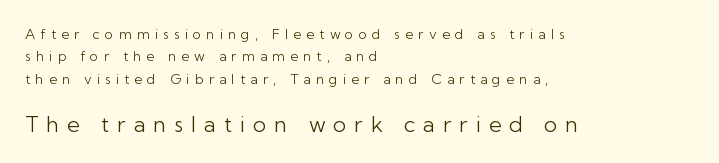
Posture: vertical. Honestly, the row spacing looks completely unremarkable. The designer gave the closing block more size than the opening block. Check under the words: just untouched page. Someone cranked the tracking dial way up on this one. This rendering uses left alignment, leaving the right contour irregular.
